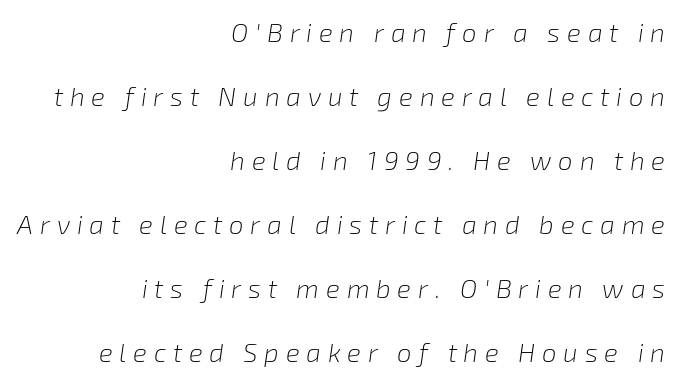
Heft: none added — not bold. Reading down the block, your eye finds every line finishing at a fixed right position. Posture: slanted. The tracking reads as deliberately expanded to a designer's eye.
